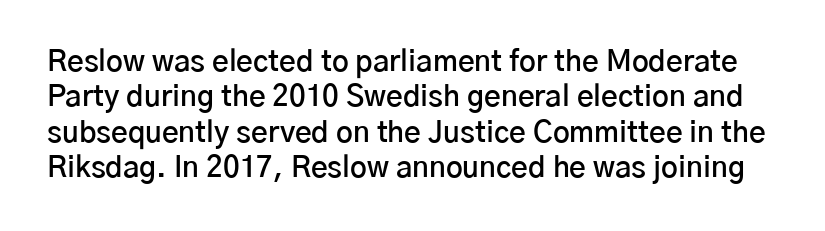
{"serif": "no", "italic": "no", "bold": "semi", "weight": "semibold", "width": "normal", "stroke_contrast": "low", "x_height": "medium", "monospaced": "no", "underline": "no", "line_spacing_ratio": 1.22, "letter_spacing": "normal", "letter_spacing_em": 0.0, "glyph_px": 29}
